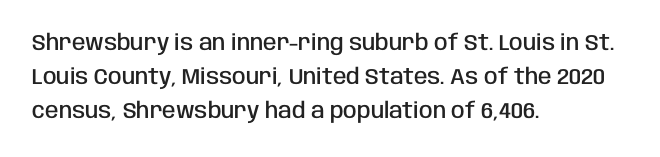
Students, note that the glyphs here touch the page at normal intervals. The line-height multiplier appears to be the usual default. Horizontal alignment here is leftward, the default for most running prose. Descenders are the only things crossing below the line. A bit beefed up — I'd call it semibold rather than bold. You can tell it's not italic because the verticals are truly vertical.
